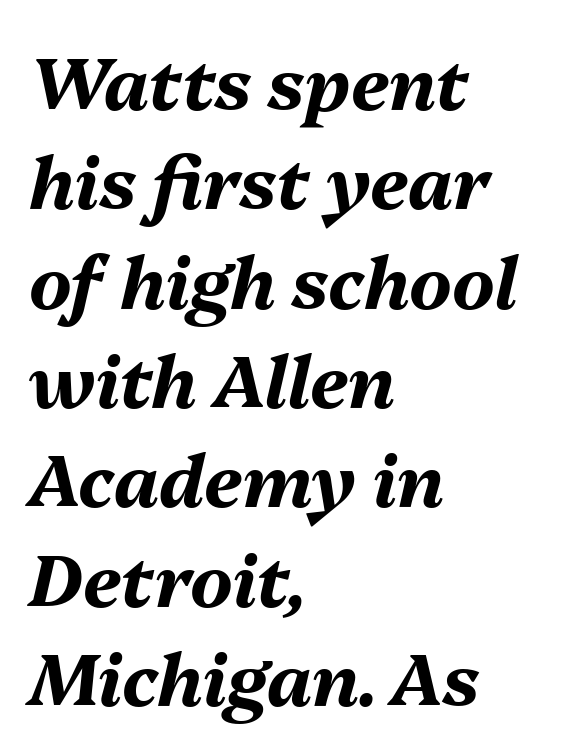
{"italic": "yes", "lean": "right", "slant_degrees": 13, "bold": "yes", "weight": "bold", "width": "normal", "stroke_contrast": "medium", "x_height": "medium", "monospaced": "no", "underline": "no", "align": "left", "line_spacing": "normal", "line_spacing_ratio": 1.38, "letter_spacing": "normal", "letter_spacing_em": 0.0, "glyph_px": 72}
